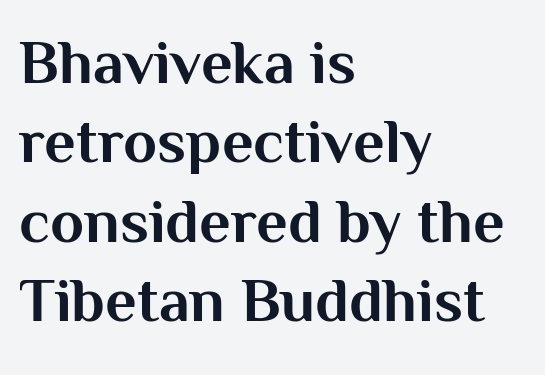
The image shows 62 px bold sans-serif type, upright; set left-aligned, normal line spacing (1.28x), normal letter spacing, not underlined; medium stroke contrast and a medium x-height.
